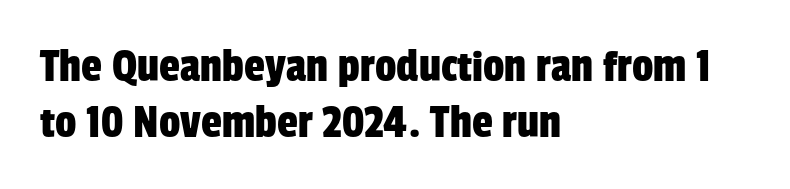
{"serif": "no", "width": "condensed", "stroke_contrast": "low", "x_height": "medium", "monospaced": "no", "underline": "no", "align": "left", "line_spacing_ratio": 1.19, "letter_spacing": "normal", "letter_spacing_em": 0.0, "glyph_px": 47}
